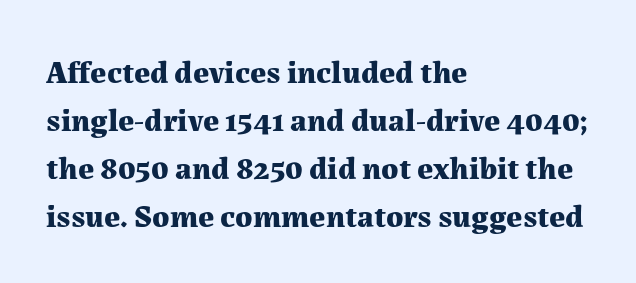
{"serif": "yes", "italic": "no", "bold": "yes", "weight": "bold", "width": "normal", "stroke_contrast": "medium", "x_height": "medium", "monospaced": "no", "underline": "no", "align": "left", "line_spacing": "normal", "line_spacing_ratio": 1.5, "letter_spacing": "normal", "letter_spacing_em": 0.0, "glyph_px": 32}
